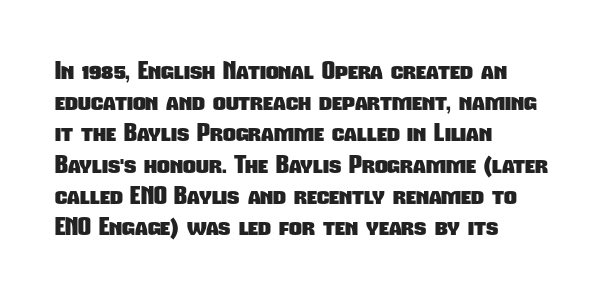
{"bold": "yes", "underline": "no", "align": "left", "line_spacing": "normal", "line_spacing_ratio": 1.25, "letter_spacing": "normal", "letter_spacing_em": 0.0, "glyph_px": 25}
